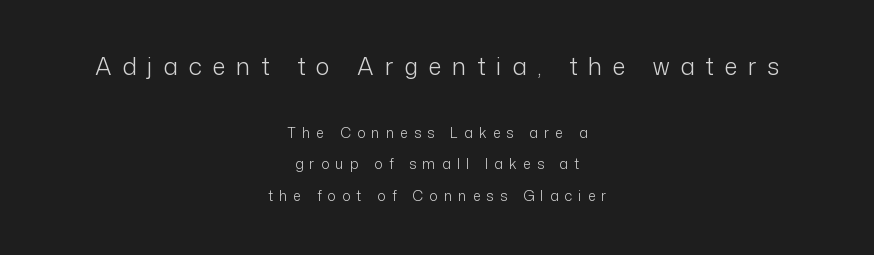
Q: Is the text bold? A: No.
Q: Is the text italic (slanted)? A: No, it is upright.
Q: Is the text underlined? A: No.
Q: How is the paragraph aligned? A: Centered.
Q: Is the spacing between letters normal or unusually wide? A: Unusually wide.
Q: Is the spacing between lines tight, normal or loose? A: Loose.
Q: Which block of text is set in a larger size, the first (top) or the second (bottom)? A: The first (top) one.
